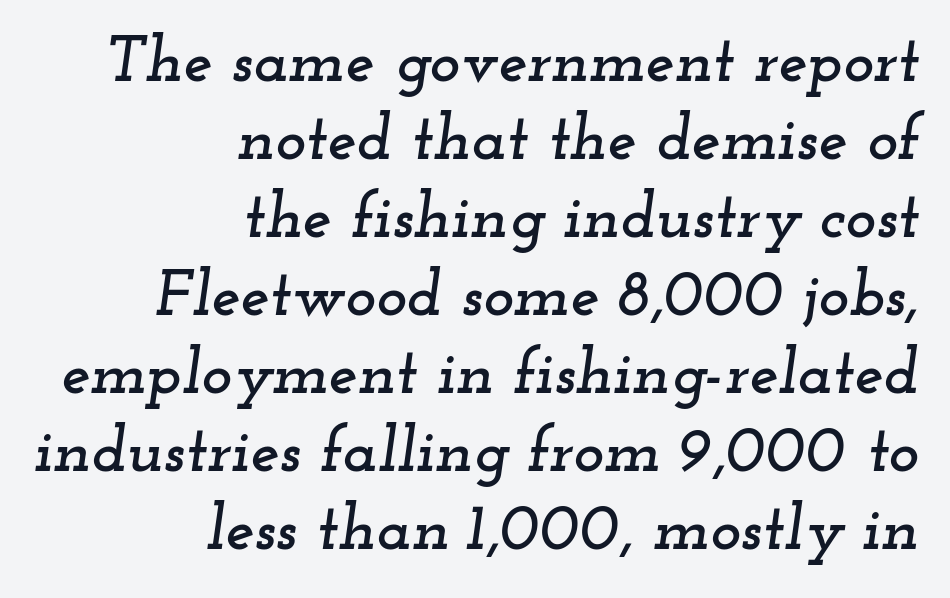
Q: Is the text italic (slanted)? A: Yes, it leans right by about 12 degrees.
Q: Is the typeface a serif or a sans-serif typeface? A: Serif.
Q: Is the text underlined? A: No.
Q: How is the paragraph aligned? A: Right-aligned.
Q: Is the spacing between letters normal or unusually wide? A: Normal.
Q: Width (condensed, normal, or wide)? A: Wide.
Q: Stroke contrast? A: Low.
Q: x-height? A: Small.
Q: Monospaced? A: No.
